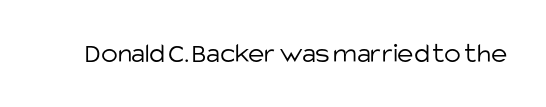
{"serif": "no", "italic": "no", "bold": "no", "weight": "light", "width": "normal", "stroke_contrast": "low", "x_height": "large", "monospaced": "no", "underline": "no", "letter_spacing": "normal", "letter_spacing_em": 0.0, "glyph_px": 28}
